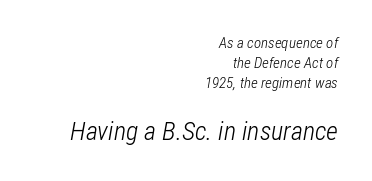
{"italic": "yes", "lean": "right", "slant_degrees": 12, "bold": "no", "underline": "no", "align": "right", "line_spacing": "normal", "line_spacing_ratio": 1.33, "letter_spacing": "normal", "letter_spacing_em": 0.0, "larger_block": "second", "size_ratio": 1.73, "glyph_px": 26}
